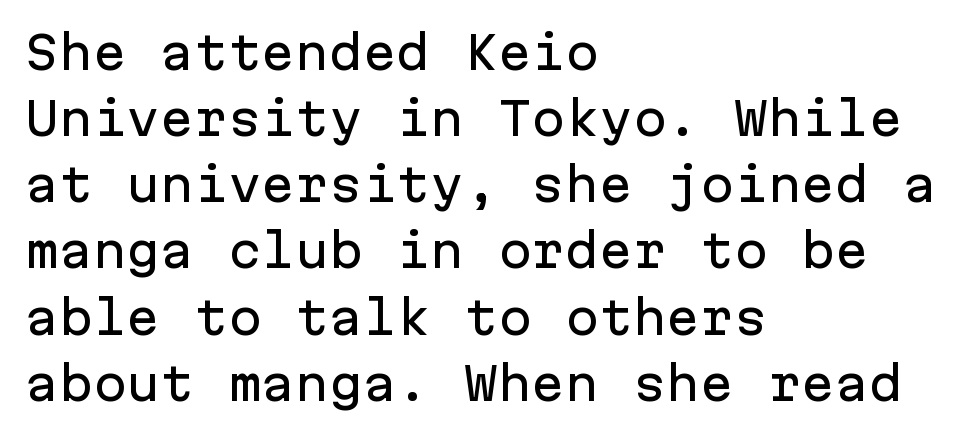
This sample is left-justified, so line endings fall wherever the words run out. Italic? Not at all — the glyphs are vertical. Note: no serifs on the glyphs. The glyphs are unaccompanied by any horizontal stroke below them. The letterforms sit shoulder to shoulder at normal distance.
